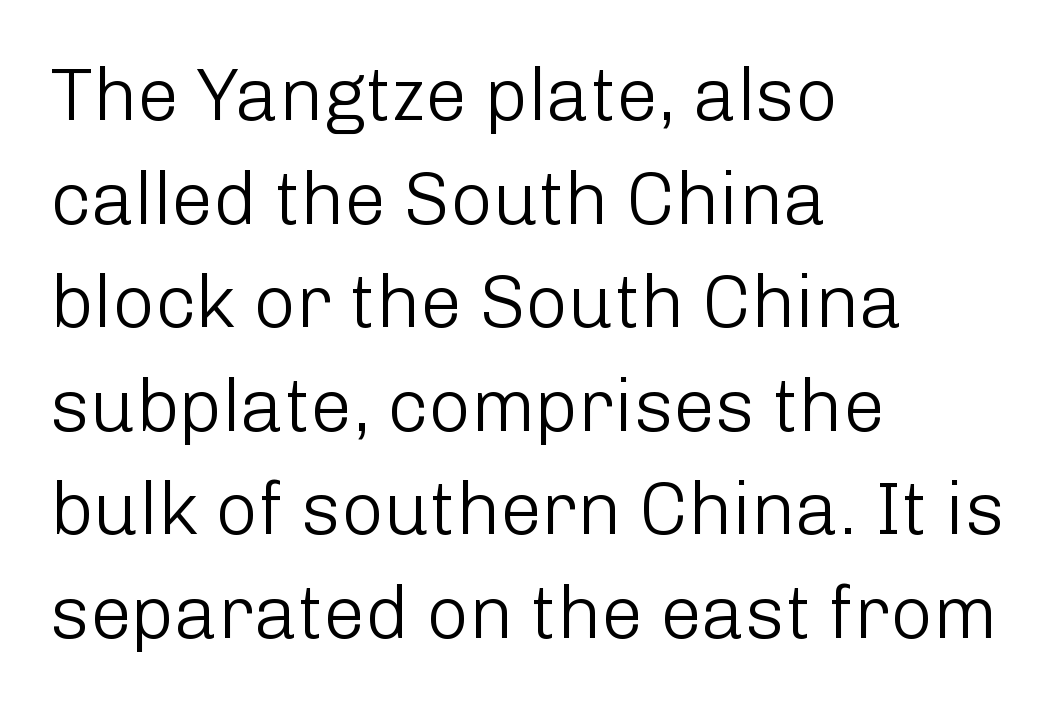
{"serif": "no", "italic": "no", "bold": "no", "weight": "light", "width": "normal", "stroke_contrast": "low", "x_height": "medium", "monospaced": "no", "underline": "no", "align": "left", "line_spacing": "normal", "line_spacing_ratio": 1.4, "letter_spacing": "normal", "letter_spacing_em": 0.0, "glyph_px": 74}
